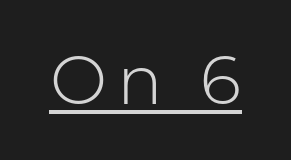
The image shows 68 px light sans-serif type, upright; set underlined; low stroke contrast and a medium x-height.
